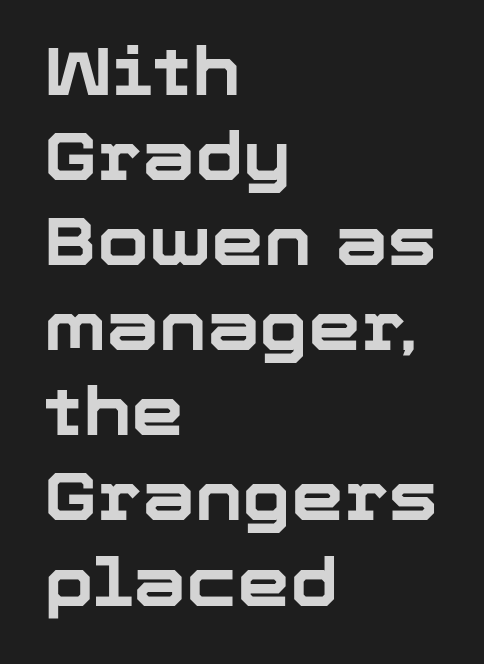
Observe the absence of serifs on each vertical stroke in this sample. Plenty of ink on the page — the face is bold. Does the lettering tilt? It doesn't — this is upright. Line starts are locked; line ends wander. The letters advance in unequal steps, a hallmark of proportional type.
